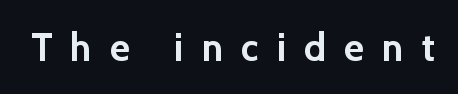
{"serif": "no", "italic": "no", "bold": "yes", "weight": "semibold", "width": "normal", "x_height": "medium", "monospaced": "no", "underline": "no", "letter_spacing": "wide", "letter_spacing_em": 0.46, "glyph_px": 39}
